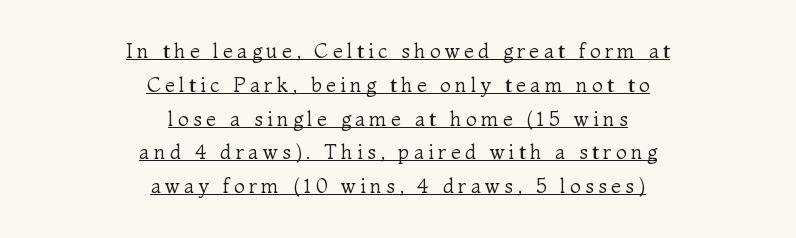
{"italic": "no", "bold": "no", "underline": "yes", "align": "center", "line_spacing": "normal", "line_spacing_ratio": 1.69, "letter_spacing": "wide", "letter_spacing_em": 0.22, "glyph_px": 20}
